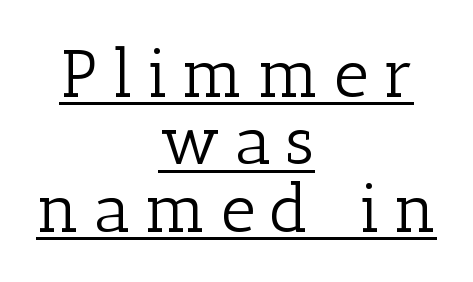
Look at the tracking — it's clearly loosened, letters drifting apart. The space between consecutive lines is stingy. Like a heading marked for emphasis, these lines bear an underscore. Weight: not bold — regular or lighter.
